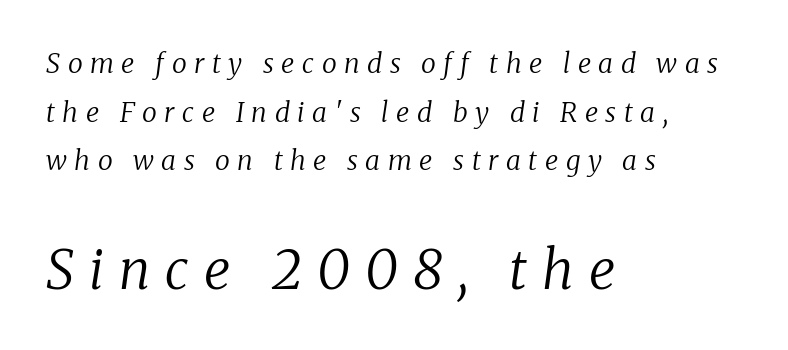
{"serif": "yes", "italic": "yes", "lean": "right", "slant_degrees": 8, "bold": "no", "weight": "regular", "width": "normal", "stroke_contrast": "low", "x_height": "medium", "monospaced": "no", "underline": "no", "align": "left", "line_spacing_ratio": 1.8, "letter_spacing": "wide", "letter_spacing_em": 0.28, "larger_block": "second", "size_ratio": 2.0, "glyph_px": 54}
